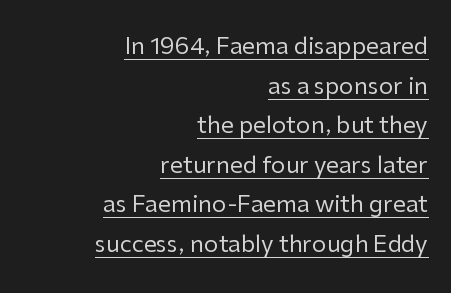
The line texture is even and compact thanks to regular tracking. Visually the block forms a straight wall on the right and a jagged coastline on the left. Weight: in the light-to-regular range. Students, observe the line beneath the letters — that is underlining.
